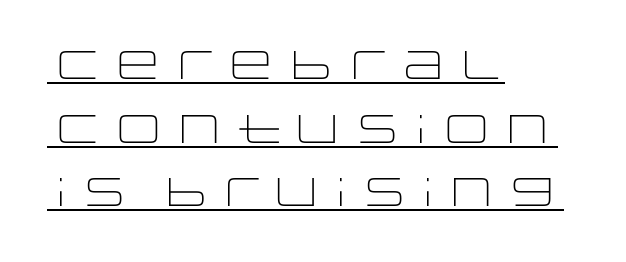
A typographer would call this underscored text. This is roman type, the default non-slanted kind. Compared with typical paragraphs, the rows here are spaced about the same. Spacing verdict: proportional, widths tailored to each character. Look at the tracking — it's just the regular setting, nothing added. All the whitespace from short lines collects on the right.
